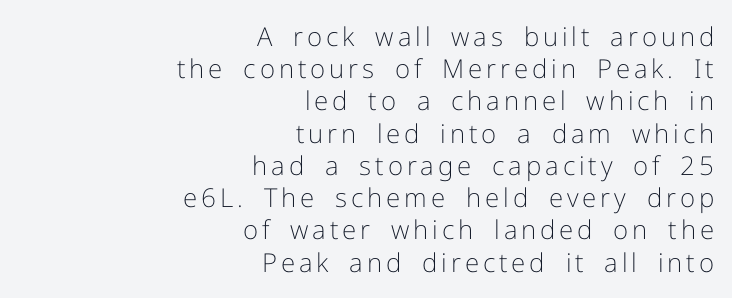
{"italic": "no", "bold": "no", "underline": "no", "align": "right", "line_spacing_ratio": 1.24, "glyph_px": 26}
